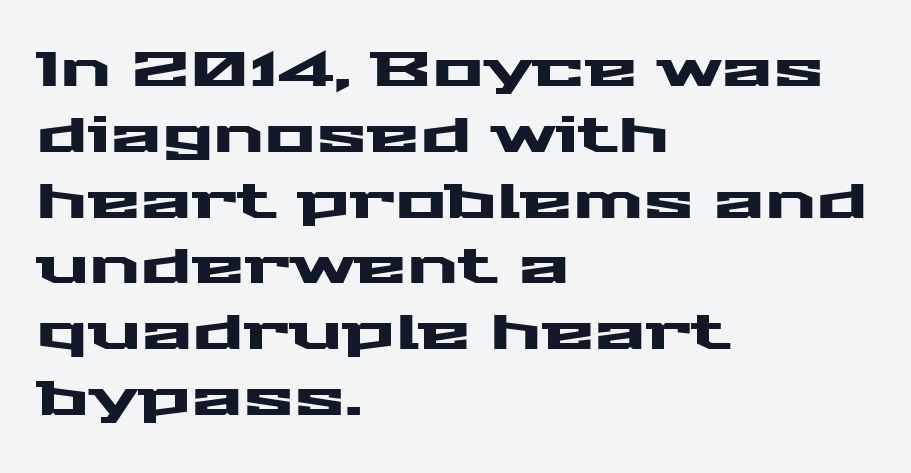
{"serif": "no", "italic": "no", "width": "wide", "stroke_contrast": "medium", "x_height": "medium", "monospaced": "no", "underline": "no", "align": "left", "line_spacing": "normal", "line_spacing_ratio": 1.37, "letter_spacing": "normal", "letter_spacing_em": 0.0, "glyph_px": 48}
